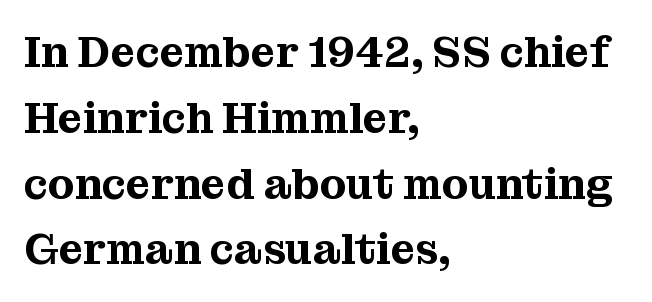
{"serif": "yes", "italic": "no", "width": "normal", "stroke_contrast": "medium", "x_height": "medium", "monospaced": "no", "underline": "no", "align": "left", "line_spacing": "normal", "line_spacing_ratio": 1.53, "letter_spacing": "normal", "letter_spacing_em": 0.0, "glyph_px": 43}
